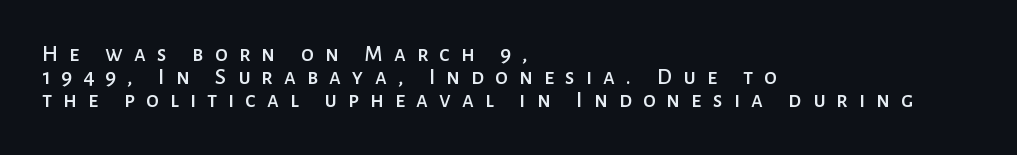
Is there much room between lines? No — they nearly touch. Each word looks stretched out because of the extra space between its letters. The gap between lines stays unmarked. One-word summary of the alignment: left. Posture: upright roman.
